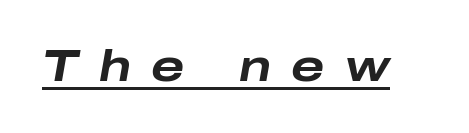
{"italic": "yes", "lean": "right", "slant_degrees": 10, "bold": "yes", "weight": "bold", "width": "wide", "stroke_contrast": "low", "x_height": "medium", "monospaced": "no", "underline": "yes", "letter_spacing": "wide", "letter_spacing_em": 0.46, "glyph_px": 44}
